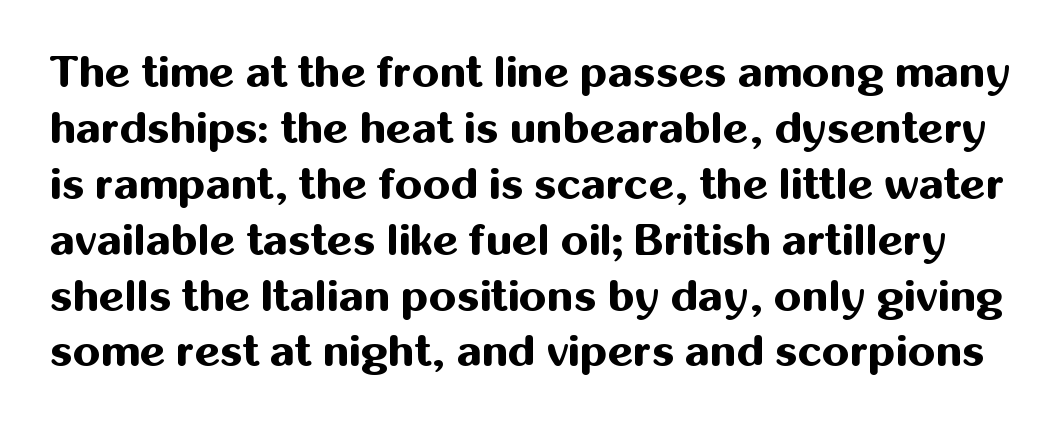
Q: Is the text bold? A: Yes.
Q: Is the text italic (slanted)? A: No, it is upright.
Q: Is the typeface a serif or a sans-serif typeface? A: Sans-serif.
Q: Is the text underlined? A: No.
Q: Is the spacing between letters normal or unusually wide? A: Normal.
Q: Is the spacing between lines tight, normal or loose? A: Normal.
Q: Width (condensed, normal, or wide)? A: Normal.
Q: Stroke contrast? A: Medium.
Q: x-height? A: Medium.
Q: Monospaced? A: No.
